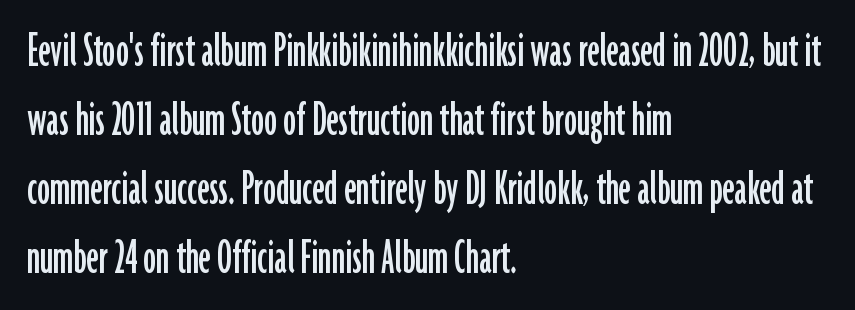
Q: Is the text italic (slanted)? A: No, it is upright.
Q: Is the typeface a serif or a sans-serif typeface? A: Sans-serif.
Q: Is the text underlined? A: No.
Q: How is the paragraph aligned? A: Left-aligned.
Q: Is the spacing between letters normal or unusually wide? A: Normal.
Q: Is the spacing between lines tight, normal or loose? A: Normal.
Q: Width (condensed, normal, or wide)? A: Condensed.
Q: Stroke contrast? A: Low.
Q: x-height? A: Medium.
Q: Monospaced? A: No.
